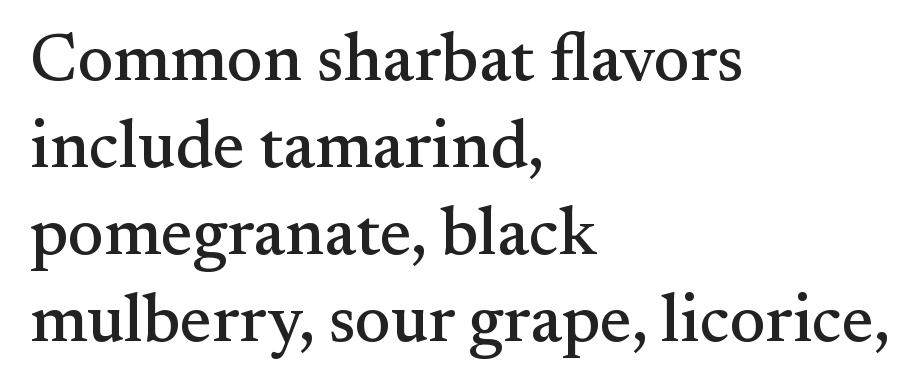
{"serif": "yes", "italic": "no", "width": "normal", "stroke_contrast": "medium", "x_height": "small", "monospaced": "no", "underline": "no", "align": "left", "line_spacing": "normal", "line_spacing_ratio": 1.3, "letter_spacing": "normal", "letter_spacing_em": 0.0, "glyph_px": 67}
